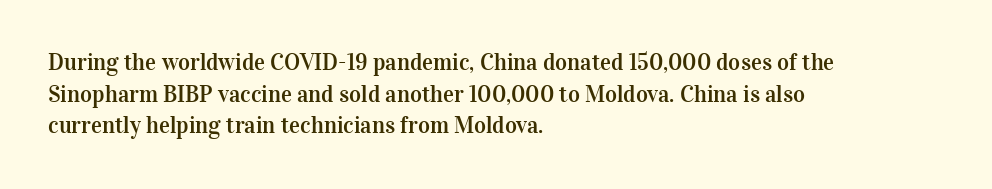
The image shows 23 px text type, upright; set left-aligned, normal line spacing (1.38x), normal letter spacing, not underlined.
